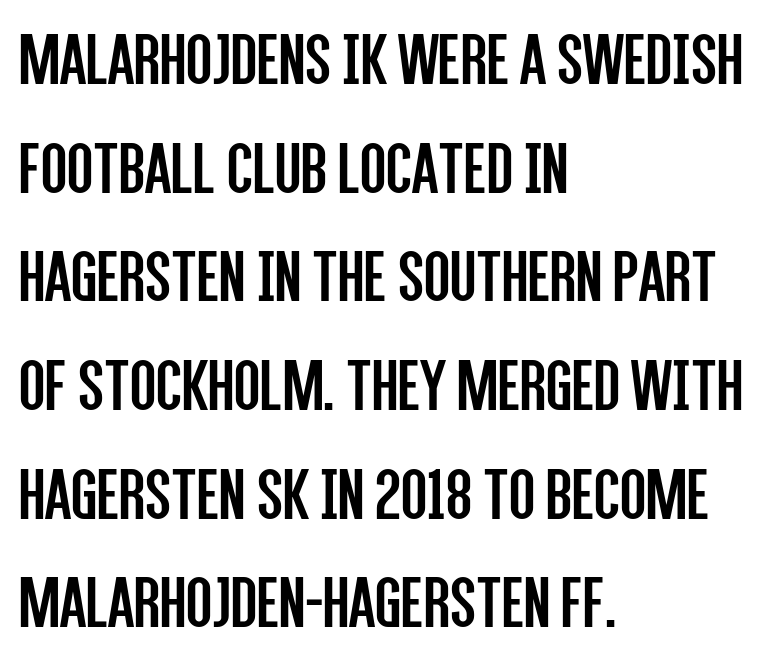
Q: Is the text bold? A: No.
Q: Is the text italic (slanted)? A: No, it is upright.
Q: Is the typeface a serif or a sans-serif typeface? A: Sans-serif.
Q: Is the text underlined? A: No.
Q: How is the paragraph aligned? A: Left-aligned.
Q: Is the spacing between letters normal or unusually wide? A: Normal.
Q: Is the spacing between lines tight, normal or loose? A: Normal.
Q: Width (condensed, normal, or wide)? A: Condensed.
Q: Stroke contrast? A: Low.
Q: x-height? A: Large.
Q: Monospaced? A: No.
